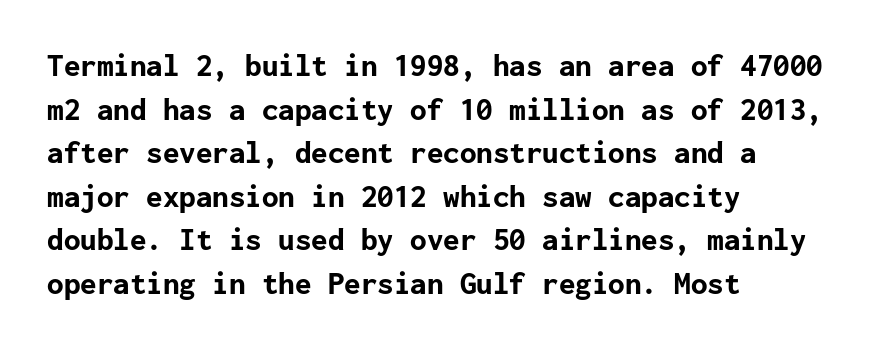
{"serif": "no", "italic": "no", "bold": "yes", "weight": "bold", "width": "normal", "stroke_contrast": "low", "x_height": "medium", "underline": "no", "align": "left", "line_spacing": "normal", "line_spacing_ratio": 1.32, "letter_spacing": "normal", "letter_spacing_em": 0.0, "glyph_px": 33}
